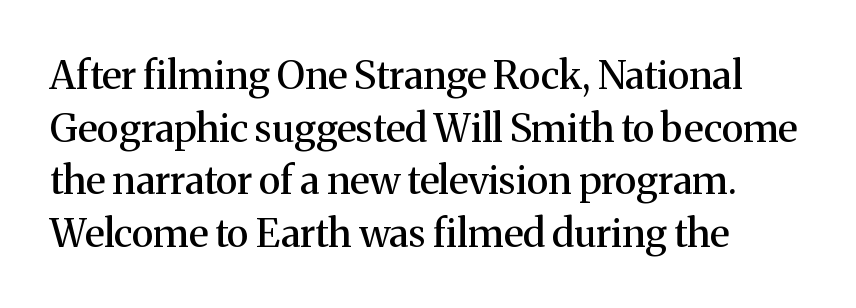
The foot of each line stays bare and open. The gaps between neighbouring characters are ordinary and unremarkable. All the whitespace from short lines collects on the right. Compared with typical paragraphs, the rows here are spaced about the same.
